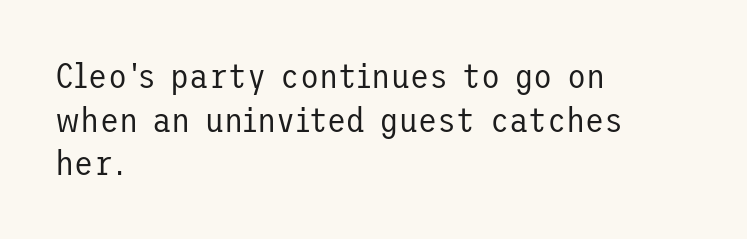
Tracking value appears to be zero — textbook default spacing. Every row of glyphs begins at an identical x-position on the left. No chunkiness to these letters — they're not bold. Successive baselines arrive at the customary interval. Stroke terminals: plain, sans-serif. Lines of text with bare space underneath.
